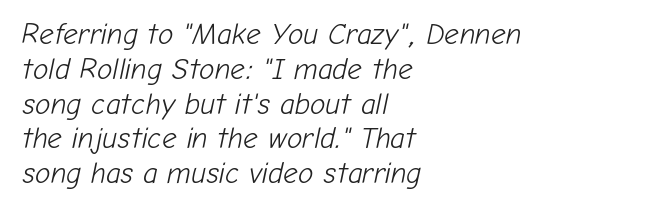
The face looks like a standard text weight, possibly lighter. The rendering uses natural spacing where letterforms have individual widths. Every row of glyphs begins at an identical x-position on the left. Tall strokes in this sample are angled rather than plumb. Look at the tracking — it's just the regular setting, nothing added.
